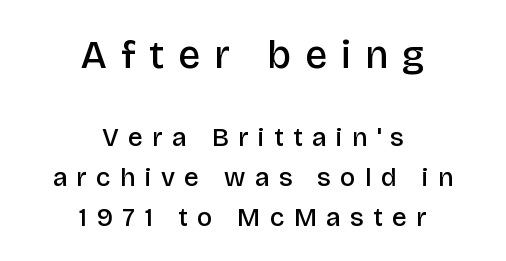
The whitespace from short lines is split evenly between both sides. Is the lower block the larger one? No — the upper block carries the bigger type. A bare baseline throughout the passage. This block has exactly the height ordinary leading produces. The characters display no serif detailing; their extremities are plain.
